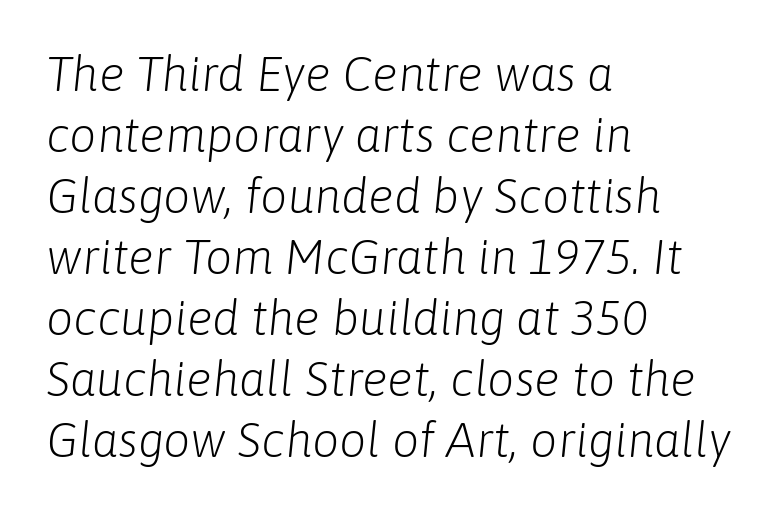
{"italic": "yes", "lean": "right", "slant_degrees": 6, "bold": "no", "weight": "light", "width": "normal", "stroke_contrast": "low", "x_height": "medium", "monospaced": "no", "underline": "no", "align": "left", "line_spacing": "normal", "line_spacing_ratio": 1.27, "letter_spacing": "normal", "letter_spacing_em": 0.0, "glyph_px": 48}
